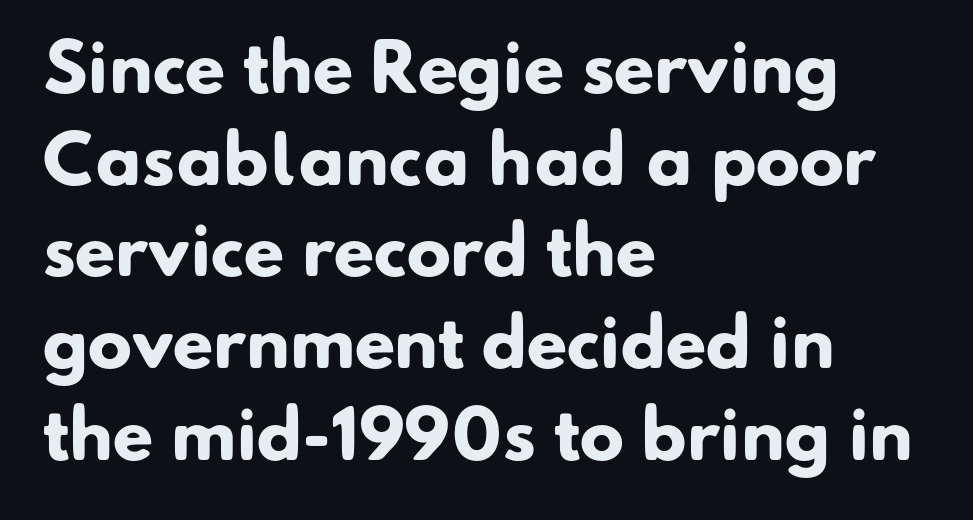
Rows of type keep a routine distance in the vertical direction. There is no visible air inserted between adjacent glyphs. I'd describe the lettering as bold — thick and assertive. You could not count columns in this text — the font is proportionally spaced.
